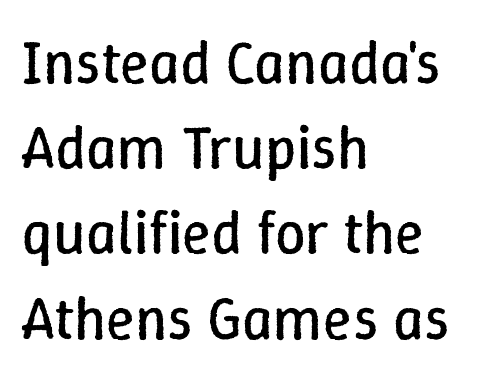
{"italic": "no", "bold": "no", "weight": "regular", "width": "normal", "stroke_contrast": "low", "x_height": "medium", "monospaced": "no", "underline": "no", "align": "left", "line_spacing": "normal", "line_spacing_ratio": 1.42, "letter_spacing": "normal", "letter_spacing_em": 0.0, "glyph_px": 60}
